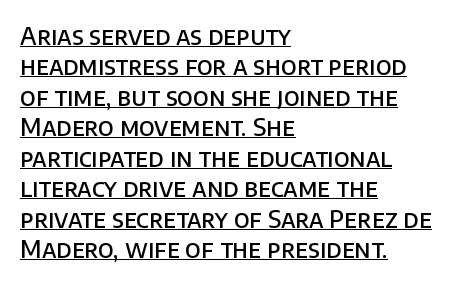
{"italic": "no", "bold": "semi", "underline": "yes", "align": "left", "line_spacing": "normal", "line_spacing_ratio": 1.27, "letter_spacing": "normal", "letter_spacing_em": 0.0, "glyph_px": 24}
